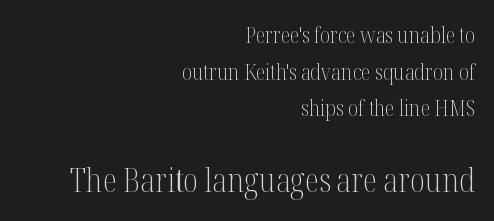
The image shows 33 px light, condensed serif type, upright; set right-aligned, normal line spacing (1.67x), normal letter spacing, not underlined; the second (bottom) block is 1.5x larger; medium stroke contrast and a medium x-height.
